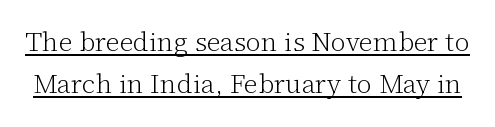
The image shows 27 px text type, upright; set normal line spacing (1.57x), normal letter spacing, underlined.
